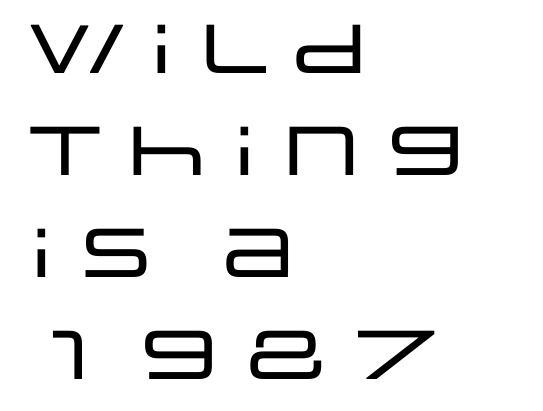
The image shows 69 px wide sans-serif type, upright; set left-aligned, normal line spacing (1.48x), normal letter spacing, not underlined; low stroke contrast and a large x-height.
